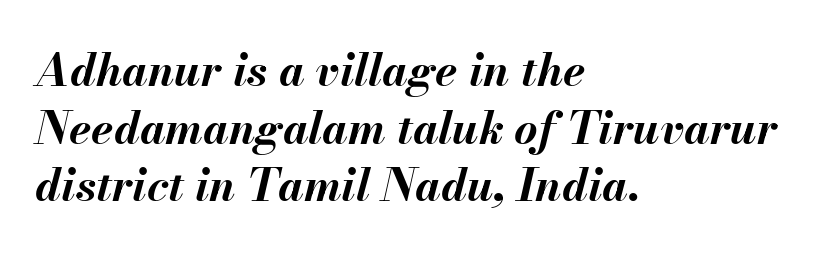
Q: Is the text bold? A: Yes.
Q: Is the text italic (slanted)? A: Yes, it leans right by about 13 degrees.
Q: Is the text underlined? A: No.
Q: How is the paragraph aligned? A: Left-aligned.
Q: Is the spacing between letters normal or unusually wide? A: Normal.
Q: Is the spacing between lines tight, normal or loose? A: Normal.
Q: Width (condensed, normal, or wide)? A: Normal.
Q: Stroke contrast? A: Medium.
Q: x-height? A: Small.
Q: Monospaced? A: No.
